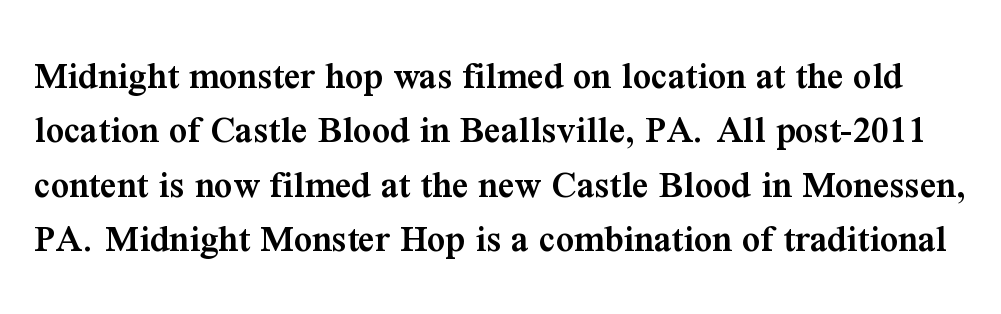
Check the space under the baseline: it is left empty. Summary of vertical rhythm: regular, with standard interline spacing. Spacing verdict: proportional, widths tailored to each character. Firm but not heavy-handed strokes: this text is semibold.
